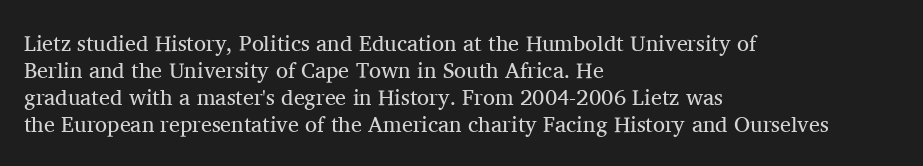
Honestly, the letter spacing is just normal — you wouldn't notice it. A student would call this left alignment; a typographer would say flush left, rag right. The font sits on the lighter half of the weight spectrum, regular included. Just letters on the line, the space beneath them empty.
